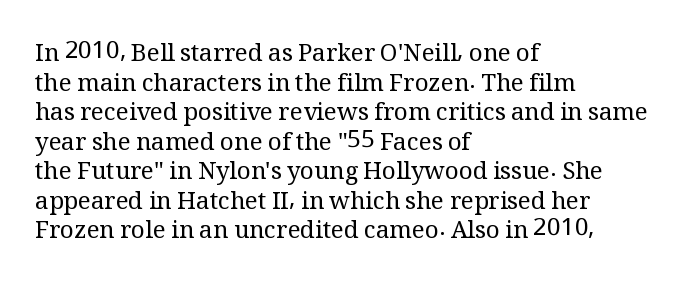
Q: Is the text bold? A: No.
Q: Is the text italic (slanted)? A: No, it is upright.
Q: Is the text underlined? A: No.
Q: How is the paragraph aligned? A: Left-aligned.
Q: Is the spacing between letters normal or unusually wide? A: Normal.
